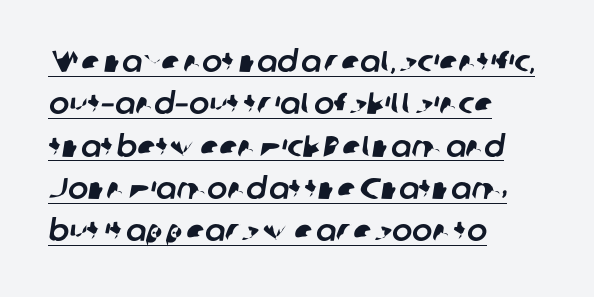
The letters carry no serifs — their stems end cleanly without finishing strokes. A typesetter would call this proportional, since set widths differ per character. The passage shown stacks its lines at a standard gap. Looks like someone drew a line under every word here.
